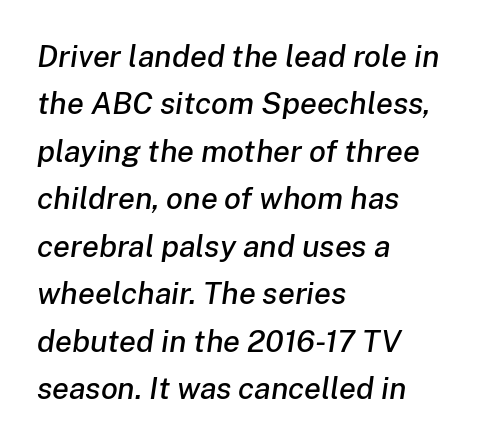
Q: Is the text italic (slanted)? A: Yes, it leans right by about 8 degrees.
Q: Is the text underlined? A: No.
Q: How is the paragraph aligned? A: Left-aligned.
Q: Is the spacing between letters normal or unusually wide? A: Normal.
Q: Is the spacing between lines tight, normal or loose? A: Normal.
Q: Width (condensed, normal, or wide)? A: Normal.
Q: Stroke contrast? A: Low.
Q: x-height? A: Medium.
Q: Monospaced? A: No.
